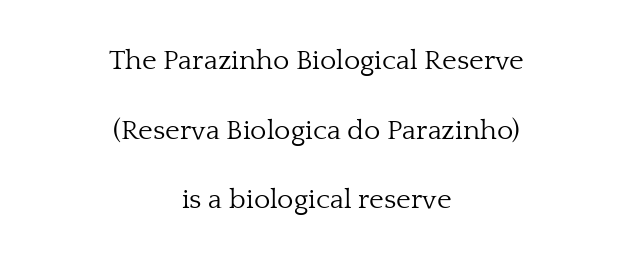
{"serif": "yes", "italic": "no", "bold": "no", "weight": "light", "width": "normal", "stroke_contrast": "low", "x_height": "medium", "monospaced": "no", "underline": "no", "align": "center", "line_spacing": "loose", "line_spacing_ratio": 2.49, "letter_spacing": "normal", "letter_spacing_em": 0.0, "glyph_px": 28}
